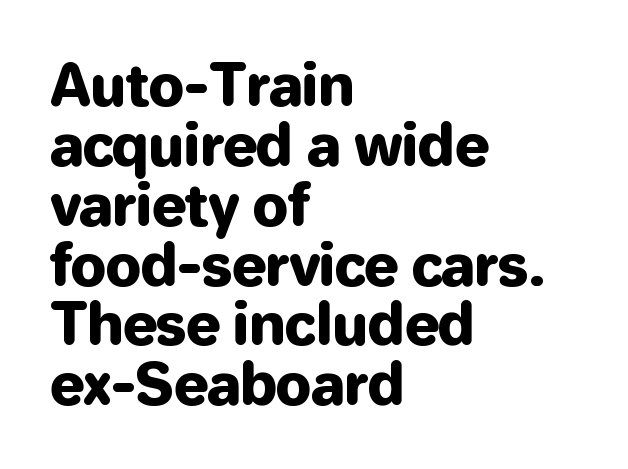
{"serif": "no", "italic": "no", "width": "normal", "stroke_contrast": "low", "x_height": "medium", "monospaced": "no", "underline": "no", "align": "left", "line_spacing": "tight", "line_spacing_ratio": 1.05, "letter_spacing": "normal", "letter_spacing_em": 0.0, "glyph_px": 57}
